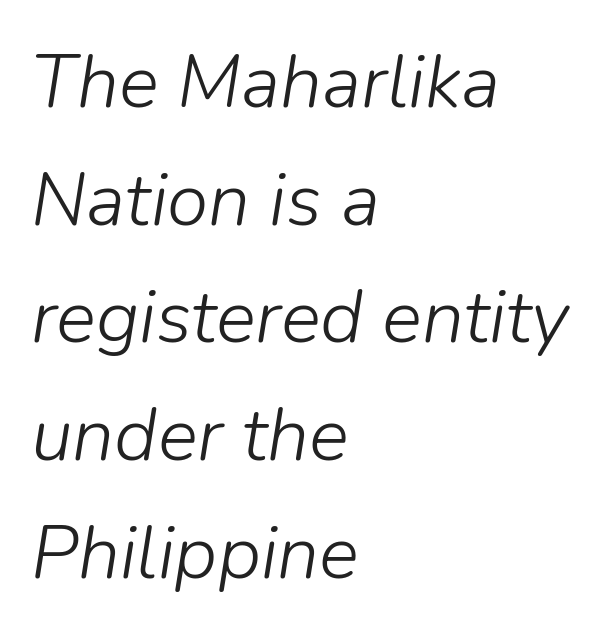
If you drew a ruler down the left edge, every line would touch it. The characters are drawn with everyday or finer stroke widths. Tracking value appears to be zero — textbook default spacing. The zone under the glyphs is completely vacant. Compared with ordinary roman type, these characters are visibly tilted.
